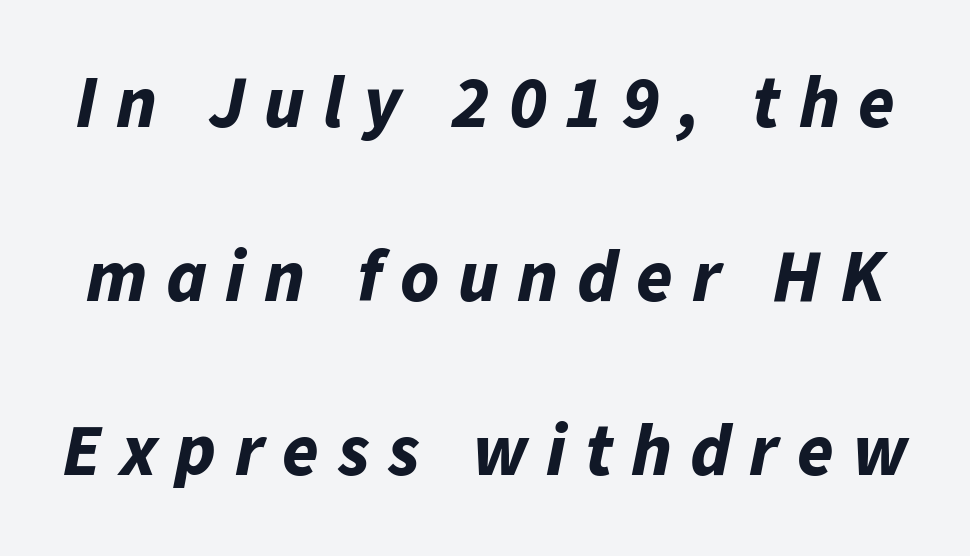
The image shows 74 px bold type, italic (leaning right); set loose line spacing (2.35x), unusually wide letter spacing (+0.25 em), not underlined; low stroke contrast and a medium x-height.
